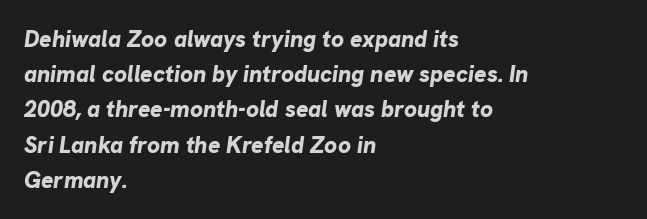
{"italic": "yes", "lean": "right", "slant_degrees": 8, "bold": "yes", "underline": "no", "align": "left", "line_spacing": "normal", "line_spacing_ratio": 1.53, "letter_spacing": "normal", "letter_spacing_em": 0.0, "glyph_px": 23}
